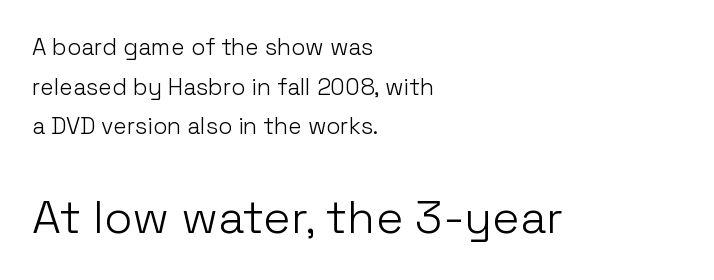
The image shows 46 px light sans-serif type, upright; set left-aligned, line spacing 1.72x, normal letter spacing, not underlined; the second (bottom) block is 2.0x larger; low stroke contrast and a medium x-height.
